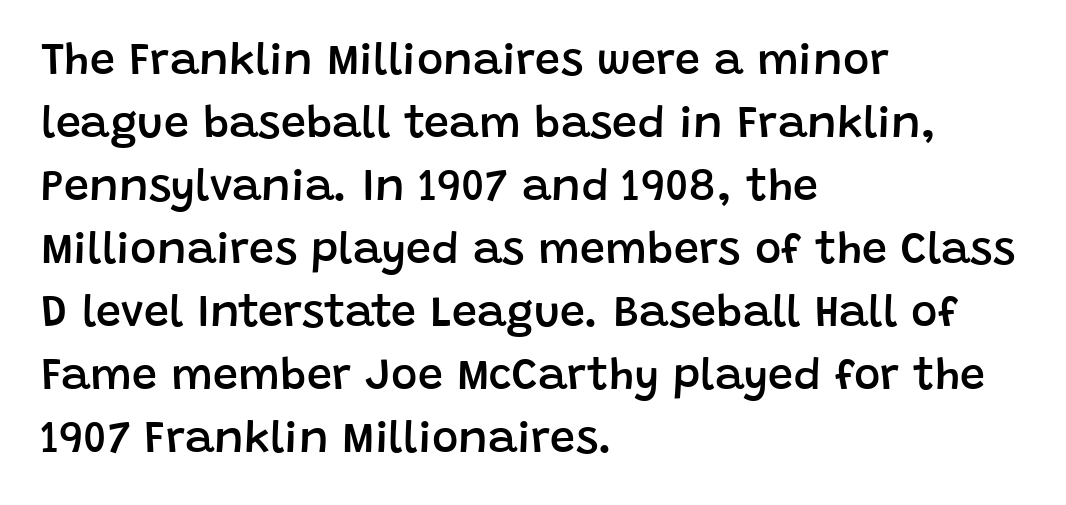
Q: Is the text bold? A: Semi-bold.
Q: Is the text italic (slanted)? A: No, it is upright.
Q: Is the typeface a serif or a sans-serif typeface? A: Sans-serif.
Q: Is the text underlined? A: No.
Q: How is the paragraph aligned? A: Left-aligned.
Q: Is the spacing between letters normal or unusually wide? A: Normal.
Q: Is the spacing between lines tight, normal or loose? A: Normal.
Q: Width (condensed, normal, or wide)? A: Normal.
Q: Stroke contrast? A: Low.
Q: x-height? A: Large.
Q: Monospaced? A: No.
